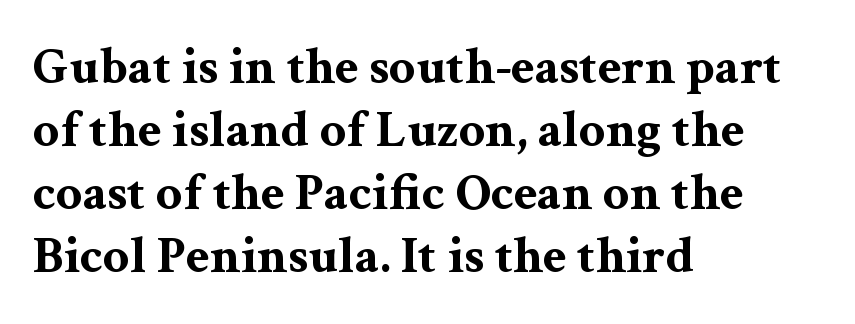
{"serif": "yes", "italic": "no", "bold": "yes", "weight": "bold", "width": "wide", "stroke_contrast": "medium", "x_height": "medium", "monospaced": "no", "underline": "no", "align": "left", "line_spacing_ratio": 1.21, "letter_spacing": "normal", "letter_spacing_em": 0.0, "glyph_px": 52}
